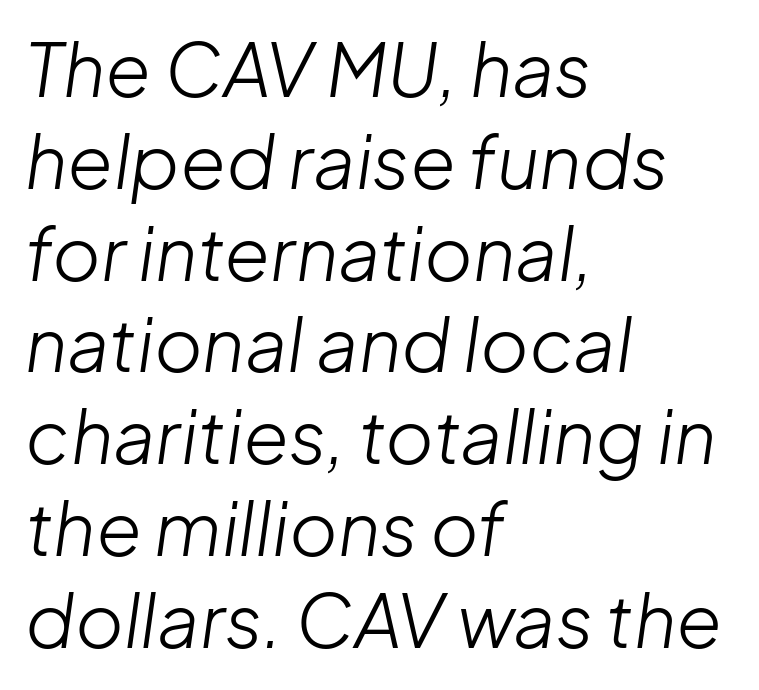
The image shows 74 px light type, italic (leaning right); set left-aligned, line spacing 1.24x, normal letter spacing, not underlined; low stroke contrast and a medium x-height.
